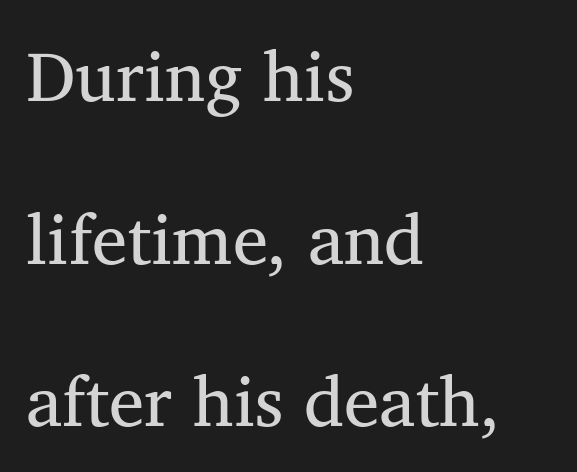
Q: Is the text bold? A: No.
Q: Is the text italic (slanted)? A: No, it is upright.
Q: Is the typeface a serif or a sans-serif typeface? A: Serif.
Q: Is the text underlined? A: No.
Q: How is the paragraph aligned? A: Left-aligned.
Q: Is the spacing between letters normal or unusually wide? A: Normal.
Q: Is the spacing between lines tight, normal or loose? A: Loose.
Q: Width (condensed, normal, or wide)? A: Normal.
Q: Stroke contrast? A: Medium.
Q: x-height? A: Medium.
Q: Monospaced? A: No.
